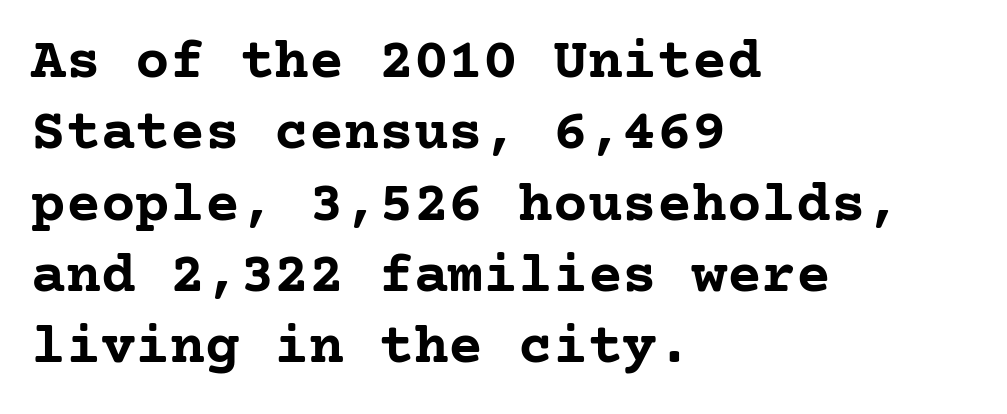
{"serif": "yes", "italic": "no", "bold": "yes", "weight": "semibold", "width": "normal", "stroke_contrast": "low", "x_height": "medium", "underline": "no", "align": "left", "line_spacing_ratio": 1.23, "letter_spacing": "normal", "letter_spacing_em": 0.0, "glyph_px": 58}
